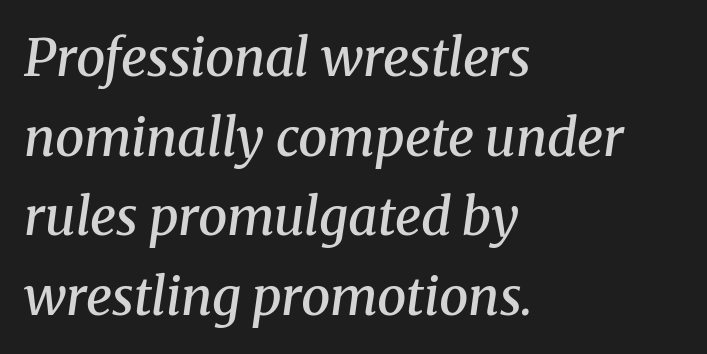
{"serif": "yes", "italic": "yes", "lean": "right", "slant_degrees": 8, "bold": "semi", "weight": "semibold", "width": "normal", "stroke_contrast": "medium", "x_height": "medium", "monospaced": "no", "underline": "no", "align": "left", "line_spacing": "normal", "line_spacing_ratio": 1.53, "letter_spacing": "normal", "letter_spacing_em": 0.0, "glyph_px": 52}
